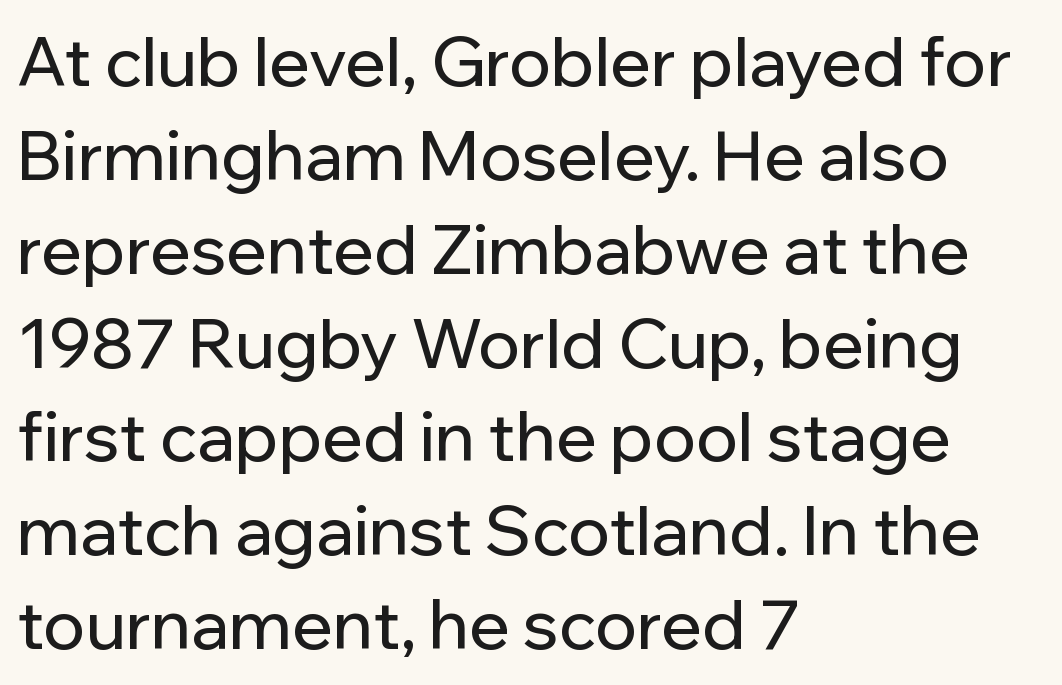
This sample keeps an unexceptional amount of space between lines. A clean baseline with only descenders dipping below it. What kind of face is this? One without serifs — a sans. In terms of letterspacing, this is plain default setting. Where is the straight margin? On the left. Varying glyph widths throughout — classic text-font behaviour.
